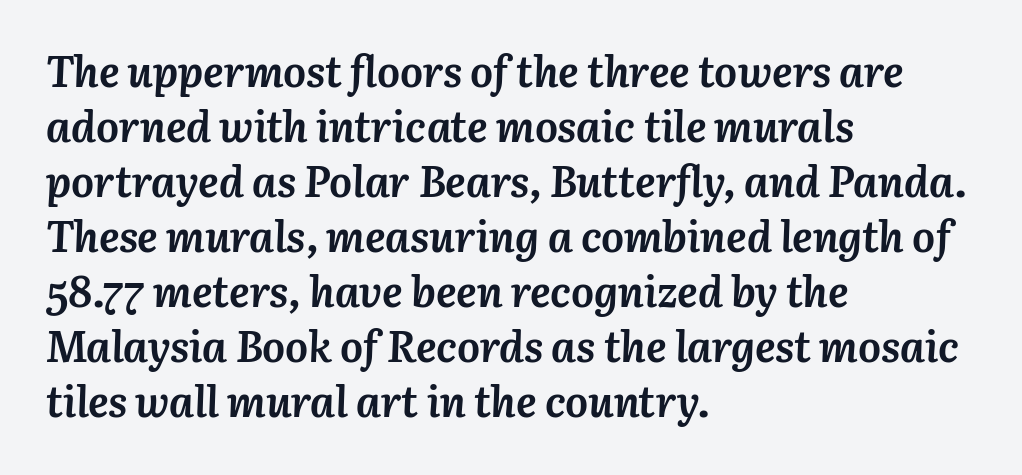
Typesetter's note: full bold, strokes at maximum text heaviness. Each new line begins a customary step beneath the previous one. Plain, unruled lines of type. The lines in this sample share a left origin and differ only in where they stop. Posture: slanted. Is this a fixed-width face? No — the glyphs have proportional, varying widths.
